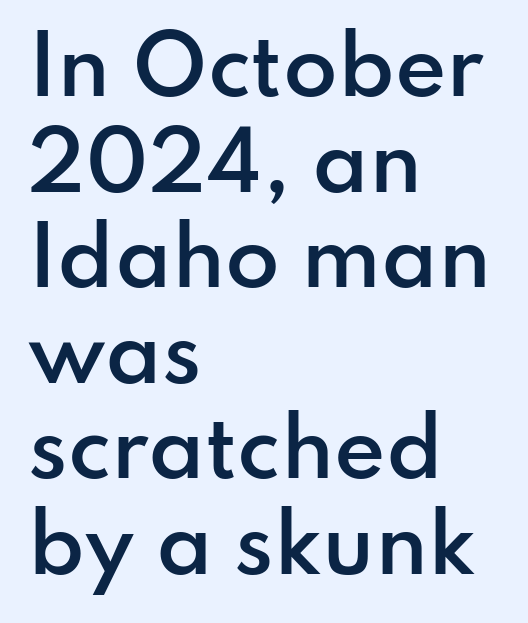
The image shows 79 px semibold sans-serif type, upright; set left-aligned, line spacing 1.21x, normal letter spacing, not underlined; low stroke contrast and a small x-height.
